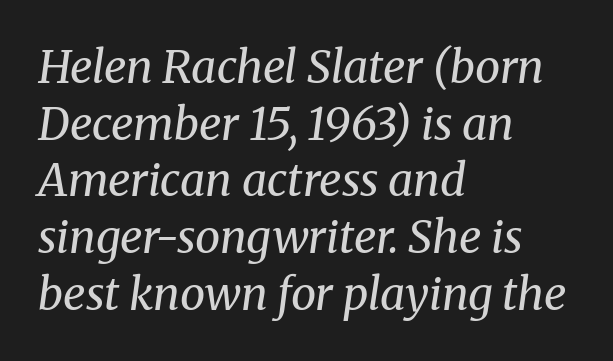
{"serif": "yes", "italic": "yes", "lean": "right", "slant_degrees": 8, "bold": "no", "weight": "regular", "width": "normal", "stroke_contrast": "medium", "x_height": "medium", "monospaced": "no", "underline": "no", "align": "left", "line_spacing": "normal", "line_spacing_ratio": 1.26, "letter_spacing": "normal", "letter_spacing_em": 0.0, "glyph_px": 45}
